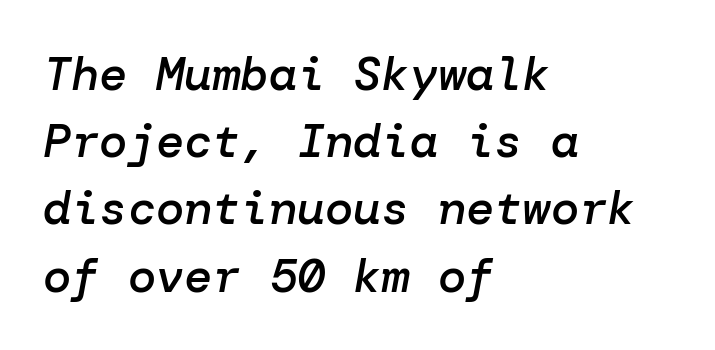
{"italic": "yes", "lean": "right", "slant_degrees": 10, "bold": "semi", "weight": "semibold", "width": "normal", "stroke_contrast": "low", "x_height": "medium", "underline": "no", "align": "left", "line_spacing": "normal", "line_spacing_ratio": 1.43, "letter_spacing": "normal", "letter_spacing_em": 0.0, "glyph_px": 47}
